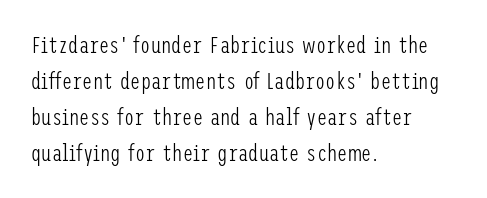
Nothing unusual about the tracking: characters are spaced as the font intends. The typesetter chose a ragged-right arrangement here. Vertical strokes here are truly vertical. In terms of leading, this rendering sits right in the middle.
